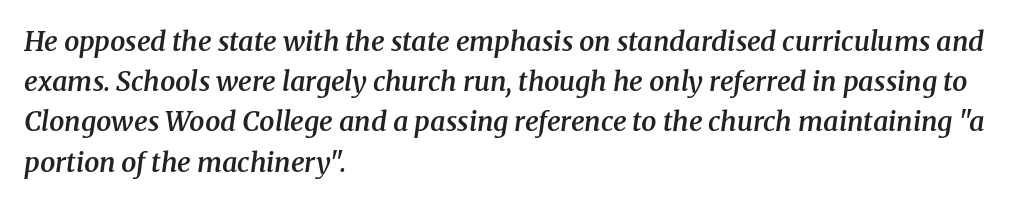
Q: Is the text bold? A: Semi-bold.
Q: Is the text italic (slanted)? A: Yes, it leans right by about 8 degrees.
Q: Is the text underlined? A: No.
Q: How is the paragraph aligned? A: Left-aligned.
Q: Is the spacing between letters normal or unusually wide? A: Normal.
Q: Is the spacing between lines tight, normal or loose? A: Normal.
